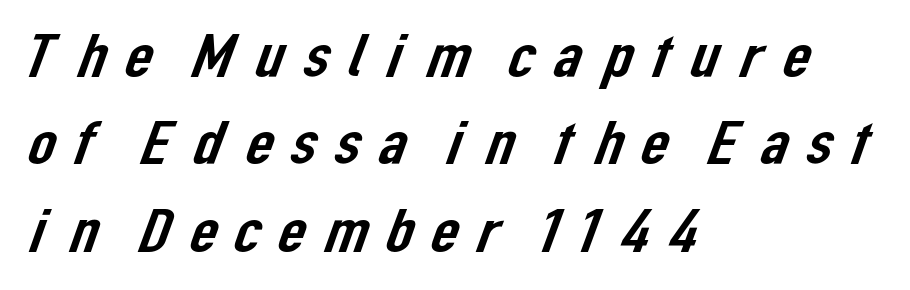
{"serif": "no", "width": "normal", "stroke_contrast": "low", "x_height": "medium", "monospaced": "no", "underline": "no", "align": "left", "line_spacing": "normal", "line_spacing_ratio": 1.41, "glyph_px": 62}
